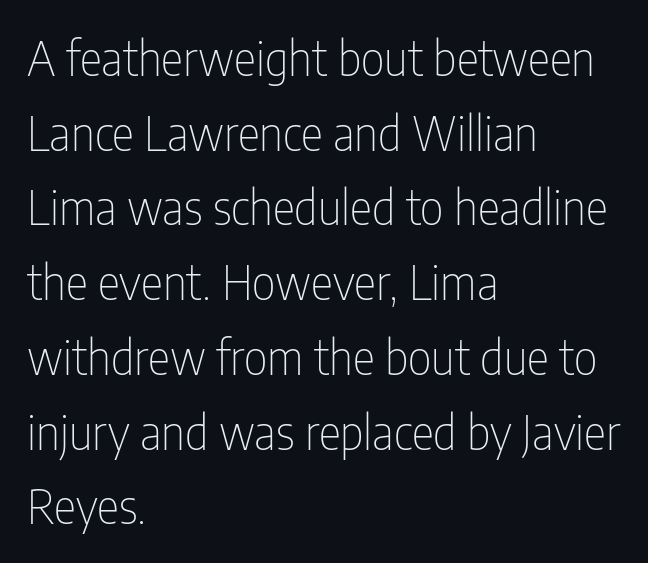
The image shows 47 px thin, condensed sans-serif type, upright; set left-aligned, normal line spacing (1.59x), normal letter spacing, not underlined; low stroke contrast and a medium x-height.
